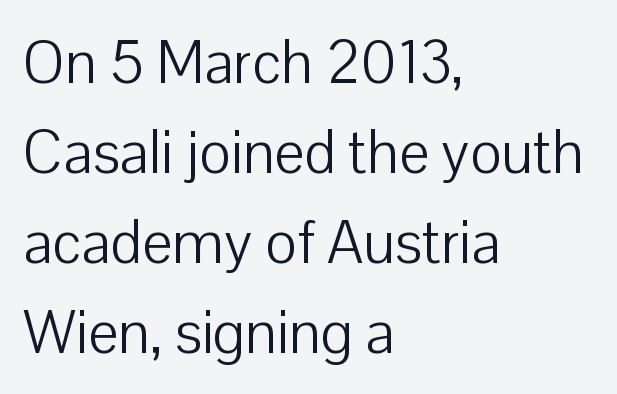
{"serif": "no", "italic": "no", "bold": "no", "weight": "light", "width": "normal", "stroke_contrast": "low", "x_height": "medium", "monospaced": "no", "underline": "no", "align": "left", "line_spacing": "normal", "line_spacing_ratio": 1.5, "letter_spacing": "normal", "letter_spacing_em": 0.0, "glyph_px": 60}
